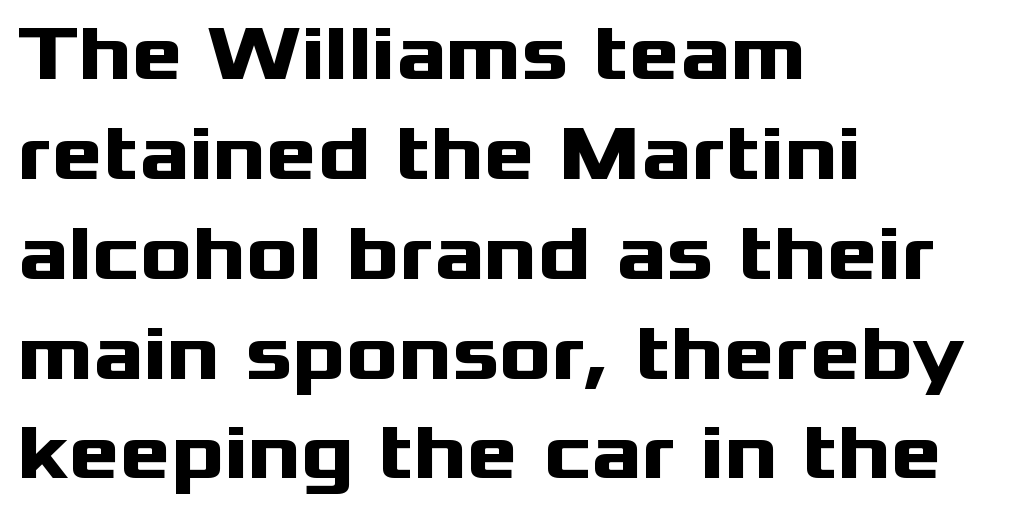
Letterform terminals end flat and unadorned throughout the passage. In terms of leading, this rendering sits right in the middle. The typesetter chose a ragged-right arrangement here. This sample has the flowing, uneven cadence of proportional lettering.
